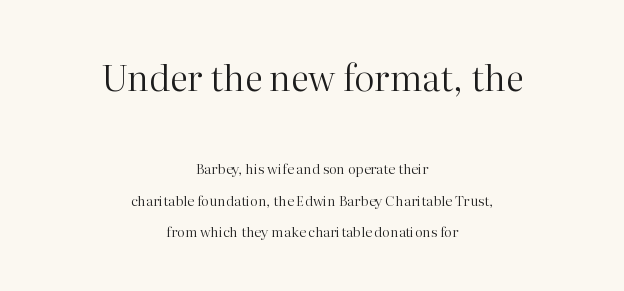
How would I describe the line gaps? Wide and relaxed. A typesetter would call this proportional, since set widths differ per character. A serif font was chosen for this passage. The passage is arranged like a title page — every line centered. Clear beneath every line of the passage. Top chunk: large. Bottom chunk: small.
